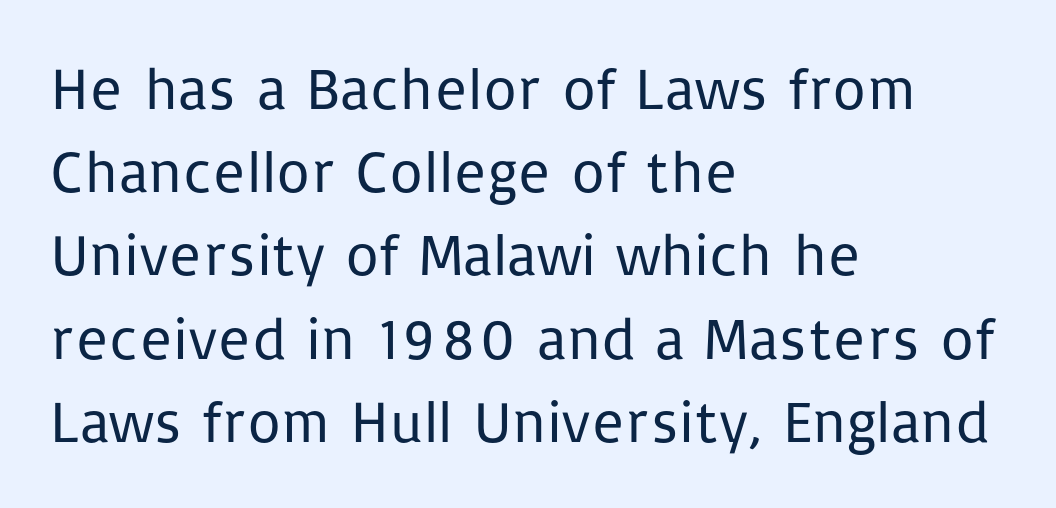
The image shows 59 px regular-weight sans-serif type, upright; set left-aligned, normal line spacing (1.41x), normal letter spacing, not underlined; low stroke contrast and a medium x-height.
